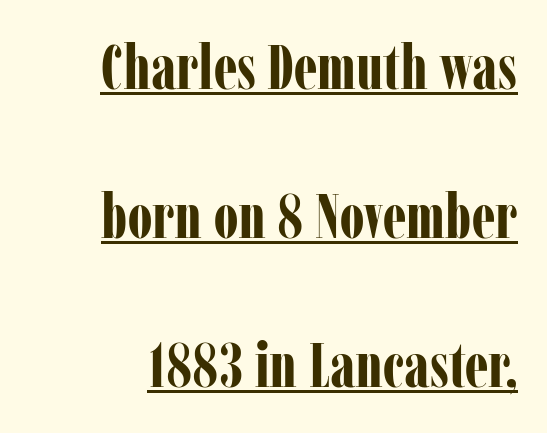
Q: Is the text bold? A: Yes.
Q: Is the text italic (slanted)? A: No, it is upright.
Q: Is the typeface a serif or a sans-serif typeface? A: Serif.
Q: Is the text underlined? A: Yes.
Q: Is the spacing between letters normal or unusually wide? A: Normal.
Q: Is the spacing between lines tight, normal or loose? A: Loose.
Q: Width (condensed, normal, or wide)? A: Condensed.
Q: Stroke contrast? A: Low.
Q: x-height? A: Medium.
Q: Monospaced? A: No.
